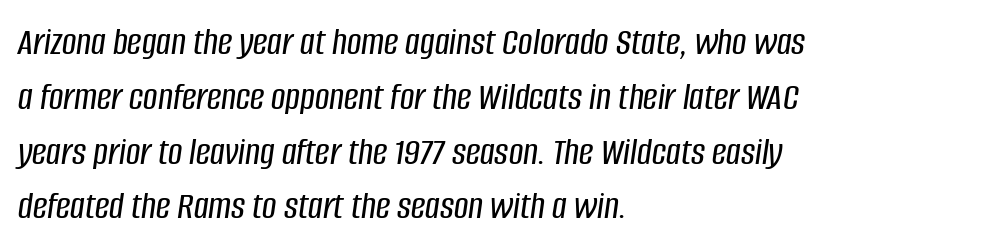
Q: Is the text italic (slanted)? A: Yes, it leans right by about 8 degrees.
Q: Is the text underlined? A: No.
Q: How is the paragraph aligned? A: Left-aligned.
Q: Is the spacing between letters normal or unusually wide? A: Normal.
Q: Is the spacing between lines tight, normal or loose? A: Normal.
Q: Width (condensed, normal, or wide)? A: Condensed.
Q: Stroke contrast? A: Low.
Q: x-height? A: Large.
Q: Monospaced? A: No.
